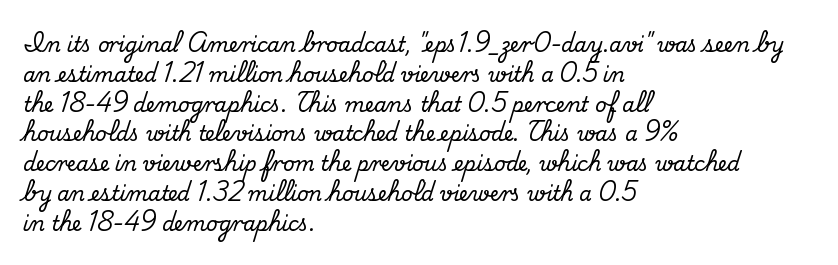
The image shows 20 px text type; set left-aligned, normal line spacing (1.49x), normal letter spacing, not underlined.
